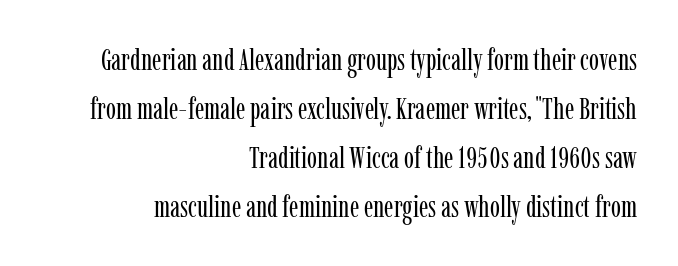
{"serif": "yes", "italic": "no", "bold": "no", "weight": "regular", "width": "condensed", "stroke_contrast": "low", "x_height": "medium", "monospaced": "no", "underline": "no", "align": "right", "line_spacing": "normal", "line_spacing_ratio": 1.63, "letter_spacing": "normal", "letter_spacing_em": 0.0, "glyph_px": 30}
